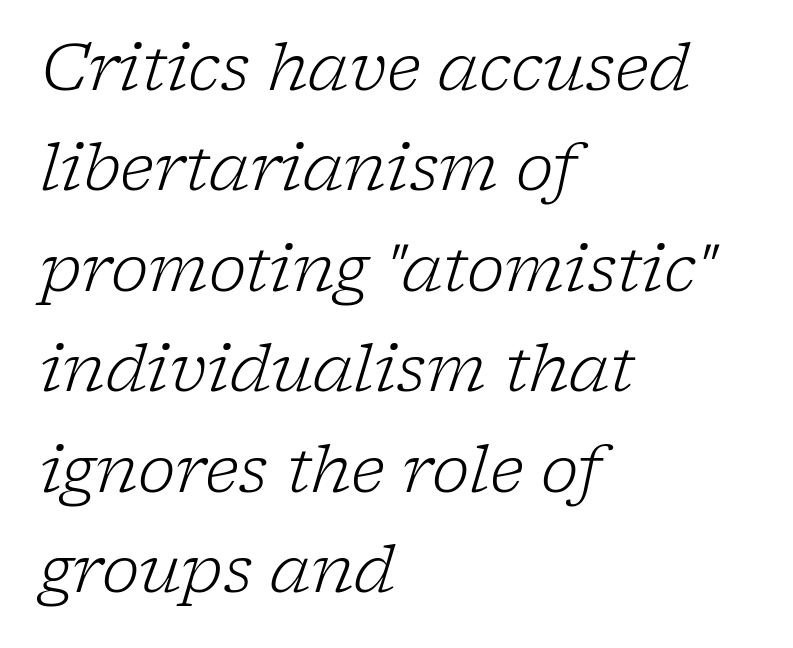
{"serif": "yes", "italic": "yes", "lean": "right", "slant_degrees": 17, "bold": "no", "weight": "light", "width": "normal", "stroke_contrast": "low", "x_height": "medium", "monospaced": "no", "underline": "no", "align": "left", "line_spacing": "normal", "line_spacing_ratio": 1.57, "letter_spacing": "normal", "letter_spacing_em": 0.0, "glyph_px": 64}
